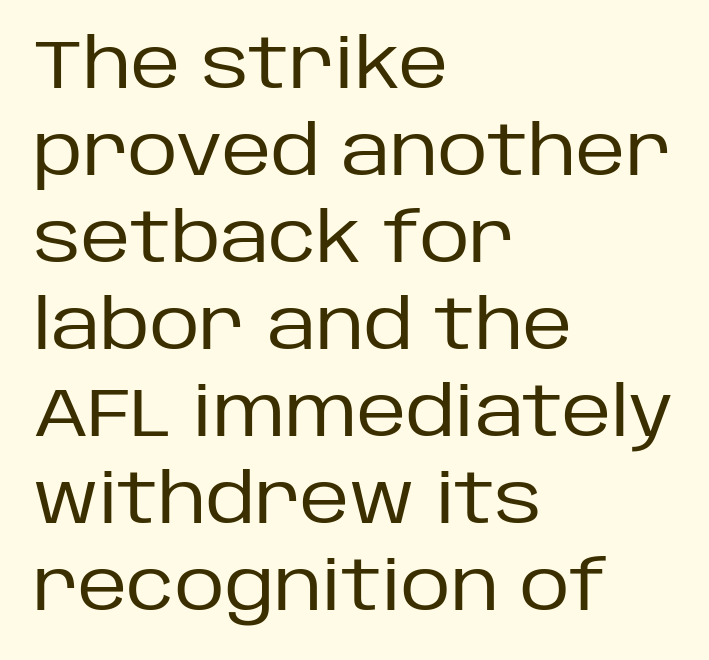
Vertical strokes here are truly vertical. The characters are drawn with everyday or finer stroke widths. The letters carry no serifs — their stems end cleanly without finishing strokes. Varying glyph widths throughout — classic text-font behaviour. Typeset ragged right — the left edge is the straight one.
